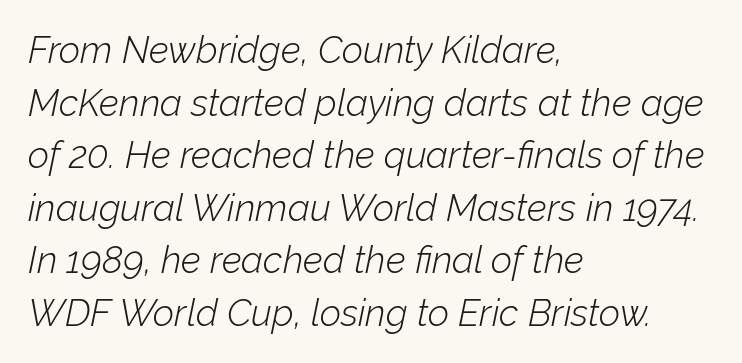
{"italic": "yes", "lean": "right", "slant_degrees": 12, "bold": "no", "weight": "light", "width": "normal", "stroke_contrast": "low", "x_height": "medium", "monospaced": "no", "underline": "no", "align": "left", "line_spacing": "normal", "line_spacing_ratio": 1.42, "letter_spacing": "normal", "letter_spacing_em": 0.0, "glyph_px": 37}
